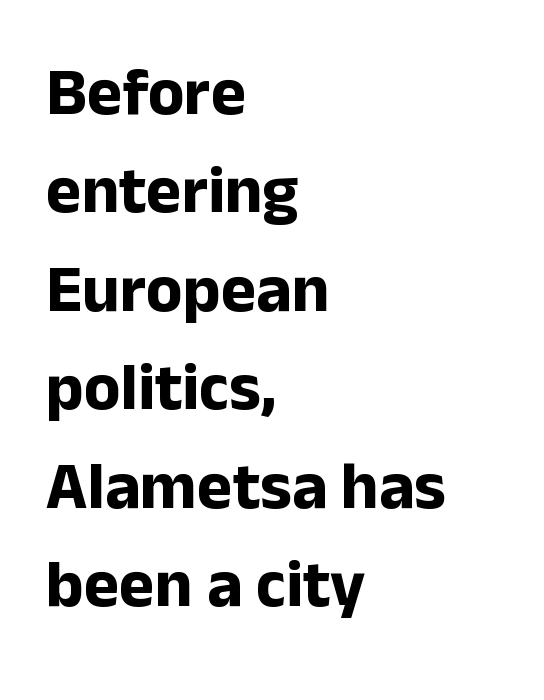
Notice how the passage keeps a crisp vertical edge on the left only. This sample uses an upright cut, with every glyph sitting square on the baseline. How are the letters spaced? Ordinarily, with no added tracking. Descenders hang freely into open space. Are there feet on the stems? There aren't — it's a sans.
